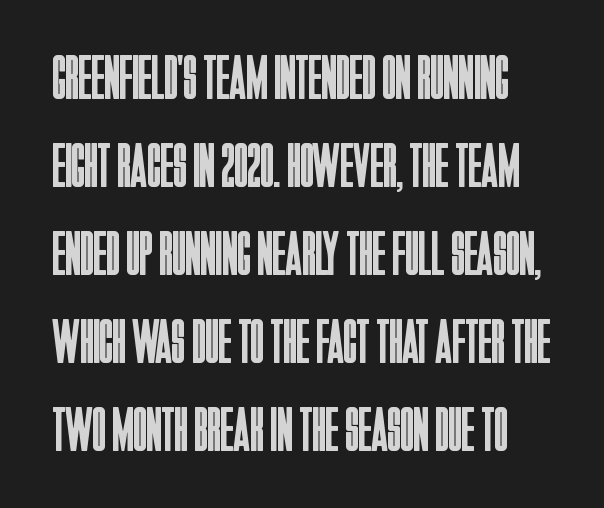
The image shows 62 px regular-weight, condensed sans-serif type, upright; set normal line spacing (1.42x), normal letter spacing, not underlined; low stroke contrast and a large x-height.
